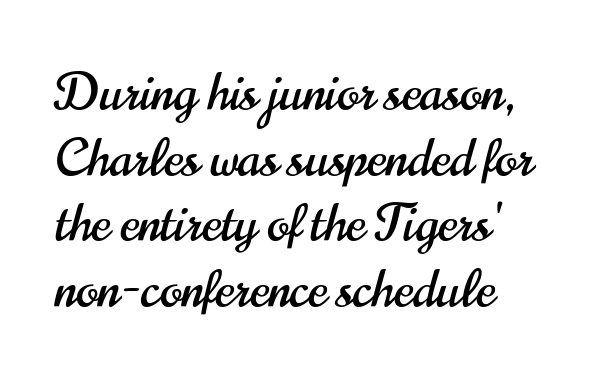
The image shows 52 px condensed sans-serif type; set normal line spacing (1.26x), normal letter spacing, not underlined; high stroke contrast and a small x-height.
